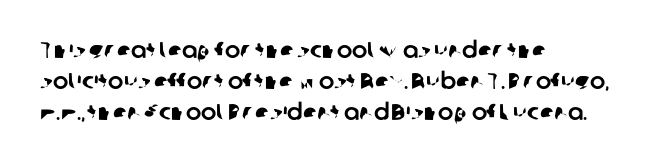
Q: Is the text underlined? A: No.
Q: How is the paragraph aligned? A: Left-aligned.
Q: Is the spacing between letters normal or unusually wide? A: Normal.
Q: Is the spacing between lines tight, normal or loose? A: Normal.
